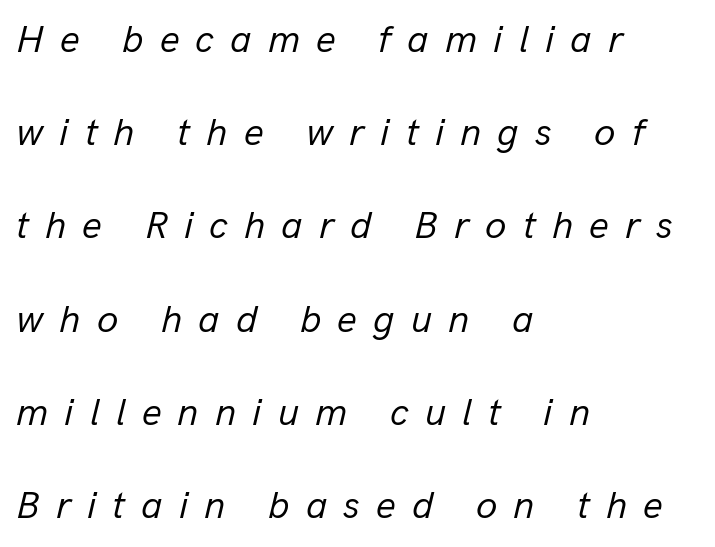
{"italic": "yes", "lean": "right", "slant_degrees": 13, "bold": "no", "weight": "regular", "width": "normal", "stroke_contrast": "low", "x_height": "medium", "monospaced": "no", "underline": "no", "align": "left", "line_spacing": "loose", "line_spacing_ratio": 2.39, "letter_spacing": "wide", "letter_spacing_em": 0.41, "glyph_px": 39}
